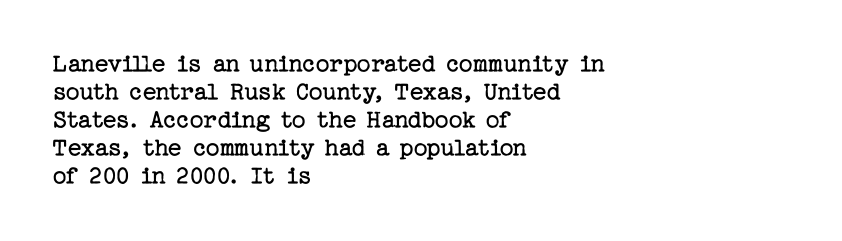
{"italic": "no", "bold": "no", "underline": "no", "align": "left", "line_spacing": "tight", "line_spacing_ratio": 1.04, "letter_spacing": "normal", "letter_spacing_em": 0.0, "glyph_px": 27}
